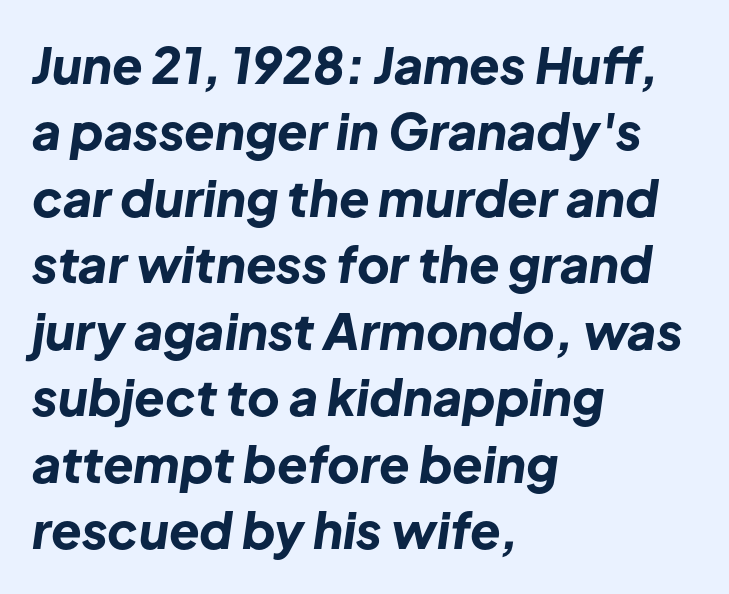
{"italic": "yes", "lean": "right", "slant_degrees": 8, "bold": "yes", "weight": "bold", "width": "normal", "stroke_contrast": "low", "x_height": "medium", "monospaced": "no", "underline": "no", "align": "left", "line_spacing": "normal", "line_spacing_ratio": 1.33, "letter_spacing": "normal", "letter_spacing_em": 0.0, "glyph_px": 50}
